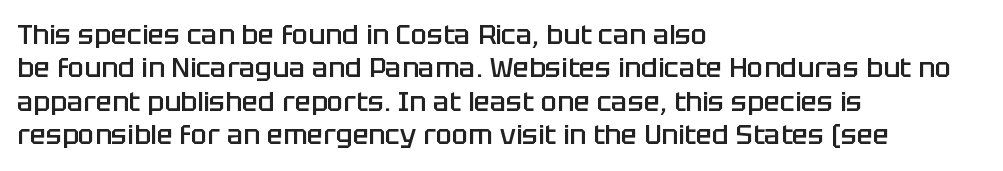
Moderately thickened strokes mark this as semibold type. A clean baseline with only descenders dipping below it. Line starts are locked; line ends wander. Honestly, the letter spacing is just normal — you wouldn't notice it. Italic? Not at all — the glyphs are vertical.
